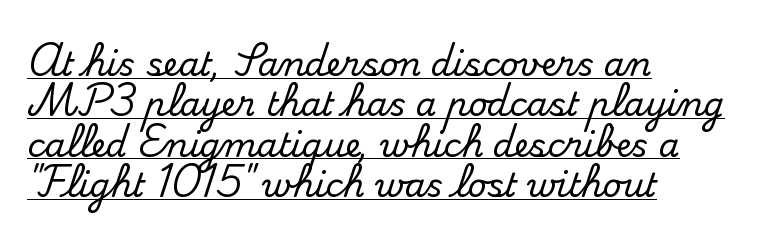
The image shows 33 px text type; set left-aligned, line spacing 1.22x, normal letter spacing, underlined; medium stroke contrast and a small x-height.
